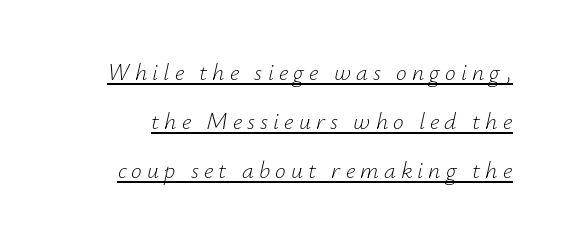
The image shows 24 px text type, italic (leaning right); set loose line spacing (2.05x), unusually wide letter spacing (+0.21 em), underlined.
